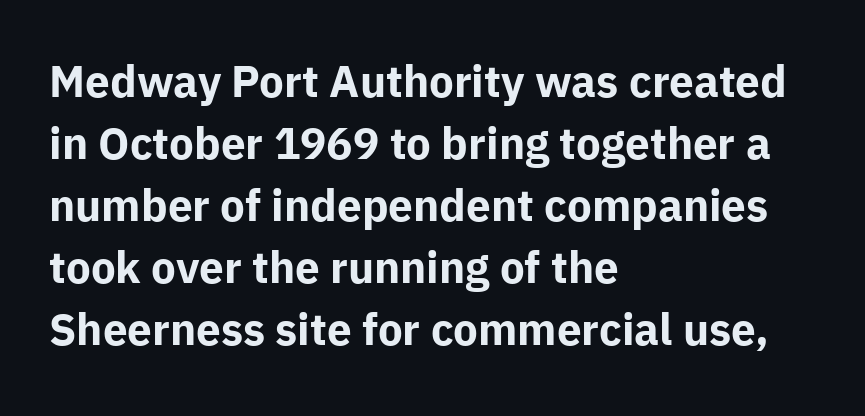
{"serif": "no", "italic": "no", "bold": "yes", "weight": "bold", "width": "normal", "stroke_contrast": "low", "x_height": "medium", "monospaced": "no", "underline": "no", "align": "left", "line_spacing": "normal", "line_spacing_ratio": 1.41, "letter_spacing": "normal", "letter_spacing_em": 0.0, "glyph_px": 44}
